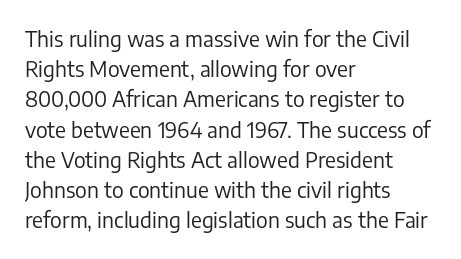
Regarding leading, the lines here are spaced in the standard way. Underline: absent. A classic flush-left, rag-right setting is used for this passage. Every character sits straight up, as roman type does.
